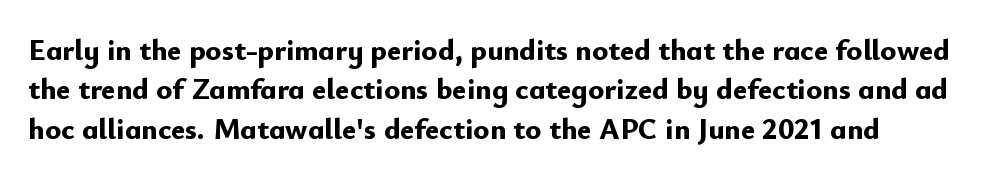
A dark, heavy texture on the line: the type is bold. The type sits square on the baseline with zero lean. The letters sit at their default tracking, neither squeezed nor spread. Does the type have serifs? No, each stem ends abruptly. Here the designer chose a conventional face with non-uniform glyph widths. Regular leading.
